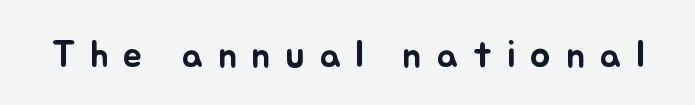
It's the straight-up-and-down kind of type. Character widths vary here, with narrow letters taking less room than wide ones. Substantial extra tracking has been applied to these lines. Each row of text sits above clean, open space.
